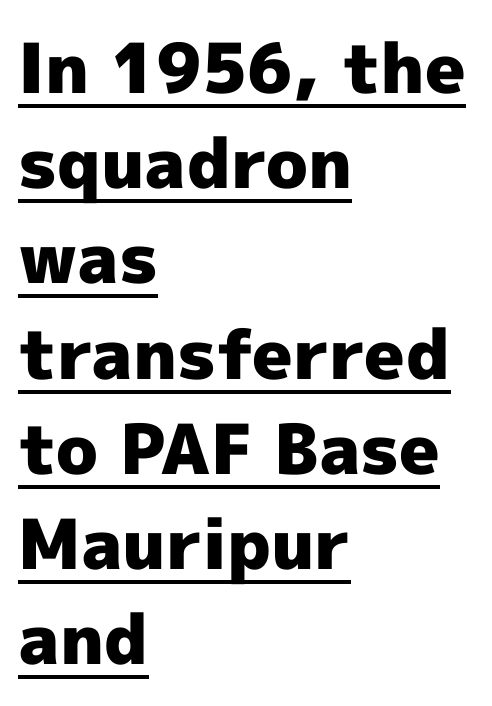
The image shows 69 px heavy sans-serif type, upright; set left-aligned, normal line spacing (1.38x), normal letter spacing, underlined; a medium x-height.
